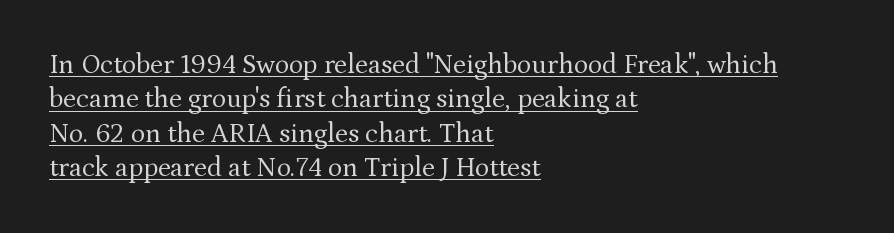
{"italic": "no", "bold": "no", "underline": "yes", "align": "left", "line_spacing": "normal", "line_spacing_ratio": 1.27, "letter_spacing": "normal", "letter_spacing_em": 0.0, "glyph_px": 27}
